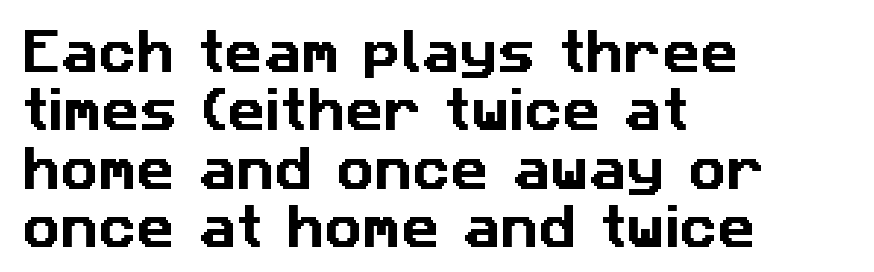
Short note: letters normally spaced. The letters carry no serifs — their stems end cleanly without finishing strokes. The letters advance in unequal steps, a hallmark of proportional type. The rendering anchors every line to the left-hand side. Unmarked baselines from the first word to the last.
